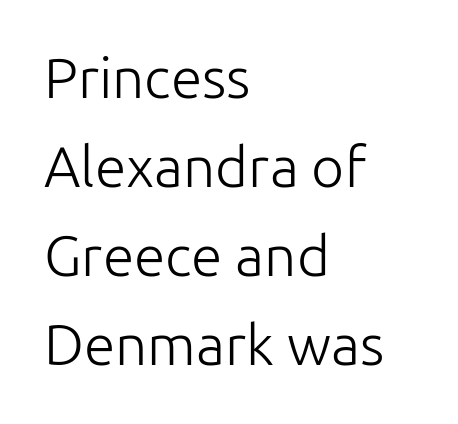
The passage shown is typed in a proportional face where columns would drift. Grotesque or geometric, the face here clearly has no serifs. In CSS terms this would be text-align: left. Words appear dense and cohesive because spacing is normal.
